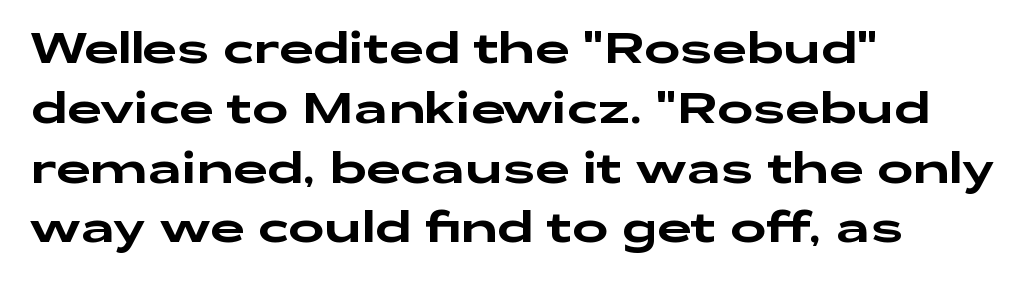
{"serif": "no", "italic": "no", "width": "wide", "stroke_contrast": "low", "x_height": "medium", "monospaced": "no", "underline": "no", "align": "left", "line_spacing": "normal", "line_spacing_ratio": 1.39, "letter_spacing": "normal", "letter_spacing_em": 0.0, "glyph_px": 43}
